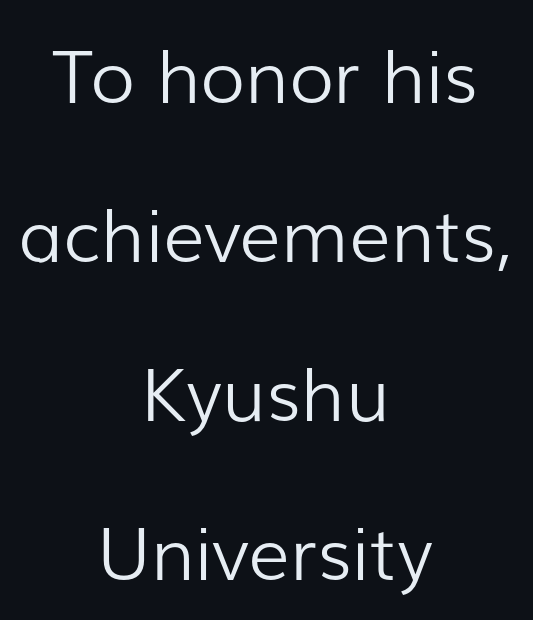
Q: Is the text bold? A: No.
Q: Is the text italic (slanted)? A: No, it is upright.
Q: Is the typeface a serif or a sans-serif typeface? A: Sans-serif.
Q: Is the text underlined? A: No.
Q: How is the paragraph aligned? A: Centered.
Q: Is the spacing between letters normal or unusually wide? A: Normal.
Q: Is the spacing between lines tight, normal or loose? A: Loose.
Q: Width (condensed, normal, or wide)? A: Normal.
Q: Stroke contrast? A: Low.
Q: x-height? A: Medium.
Q: Monospaced? A: No.
